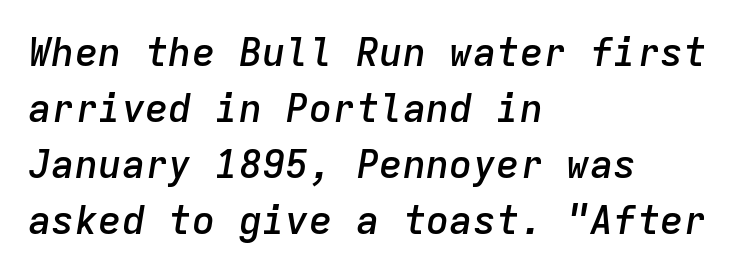
The face used here is rendered with its standard letterfit. Quick note: underline off. Each new line begins a customary step beneath the previous one. Does the copy run flush right? No — it runs flush left. The sample has been set in demibold, a notch under bold. Yep, that's italic — everything's leaning.
